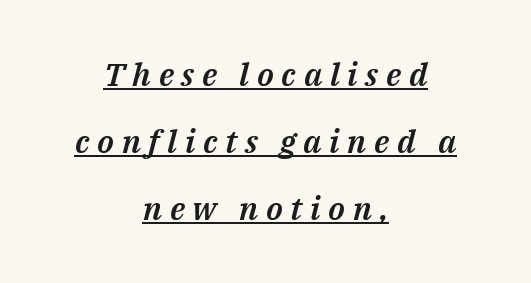
Q: Is the text italic (slanted)? A: Yes, it leans right by about 14 degrees.
Q: Is the text underlined? A: Yes.
Q: How is the paragraph aligned? A: Centered.
Q: Is the spacing between letters normal or unusually wide? A: Unusually wide.
Q: Is the spacing between lines tight, normal or loose? A: Loose.
Q: Width (condensed, normal, or wide)? A: Normal.
Q: Stroke contrast? A: Medium.
Q: x-height? A: Medium.
Q: Monospaced? A: No.
